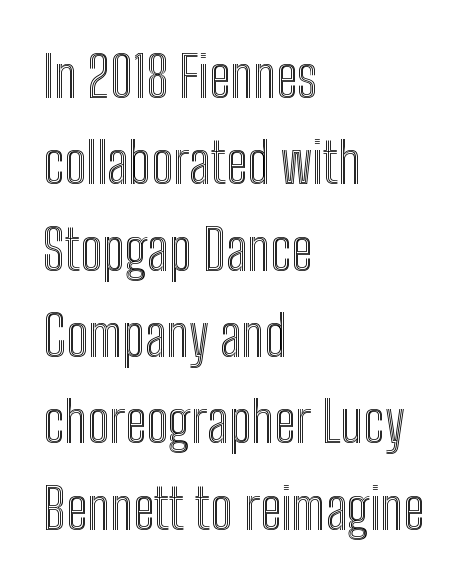
You could not count columns in this text — the font is proportionally spaced. The specimen omits any rule beneath the text block's lines. Spacing between characters is what you'd get straight out of the box. Regular leading. The paragraph shown leans on its left margin.
